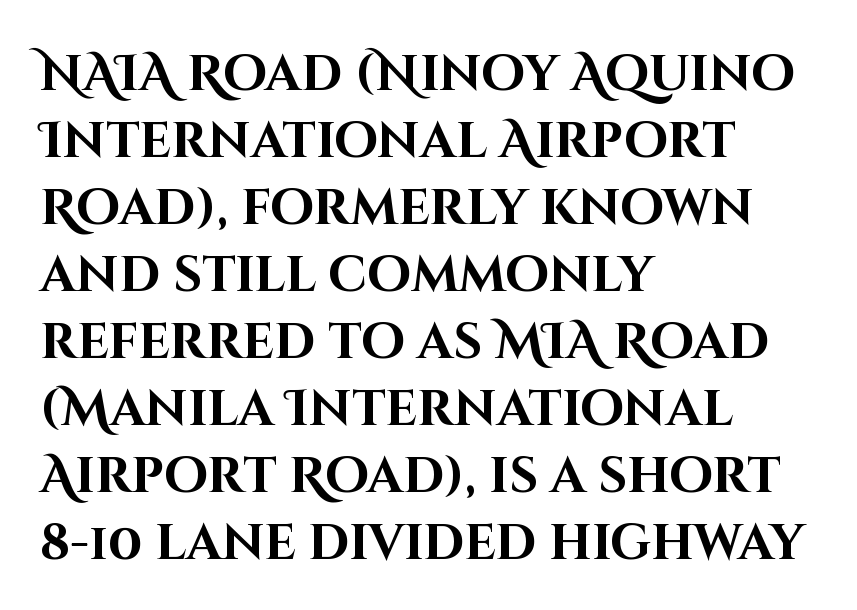
Does the leading feel generous? No, just average. Line starts are locked; line ends wander. The face used here is a sans, in the tradition of grotesques and geometrics. A bare baseline throughout the passage.
